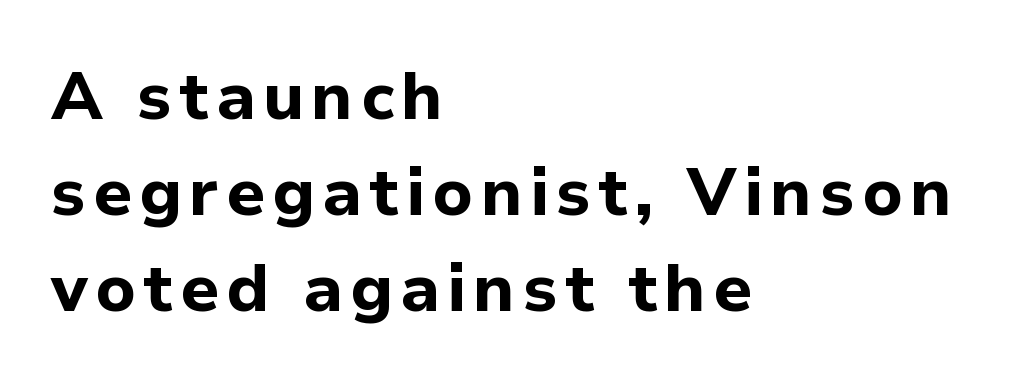
No word sits above an underline. This is heavy type, rendered in bold. Character widths vary here, with narrow letters taking less room than wide ones. The font's upright variant was chosen for this text.
